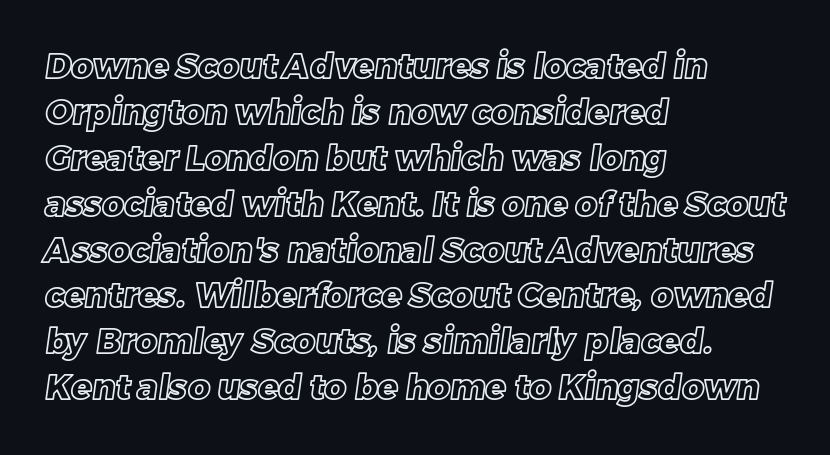
{"width": "normal", "x_height": "large", "monospaced": "no", "underline": "no", "align": "left", "line_spacing": "normal", "line_spacing_ratio": 1.35, "letter_spacing": "normal", "letter_spacing_em": 0.0, "glyph_px": 34}
